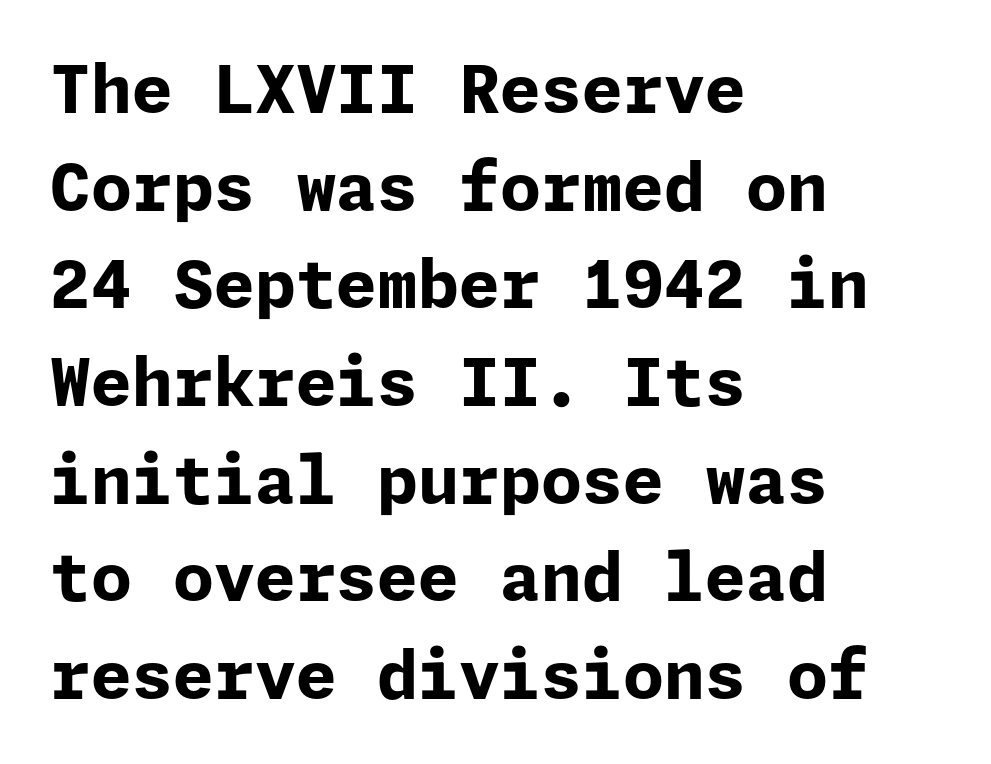
The image shows 66 px bold sans-serif type, upright; set left-aligned, normal line spacing (1.48x), normal letter spacing, not underlined; low stroke contrast and a medium x-height.
